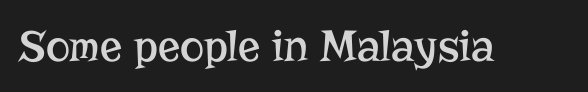
{"serif": "yes", "italic": "no", "bold": "no", "weight": "regular", "width": "normal", "stroke_contrast": "low", "x_height": "medium", "monospaced": "no", "underline": "no", "letter_spacing": "normal", "letter_spacing_em": 0.0, "glyph_px": 46}
